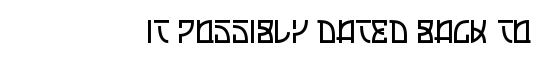
{"serif": "no", "italic": "no", "bold": "no", "weight": "regular", "width": "condensed", "stroke_contrast": "low", "x_height": "large", "monospaced": "no", "underline": "no", "letter_spacing": "normal", "letter_spacing_em": 0.0, "glyph_px": 32}
